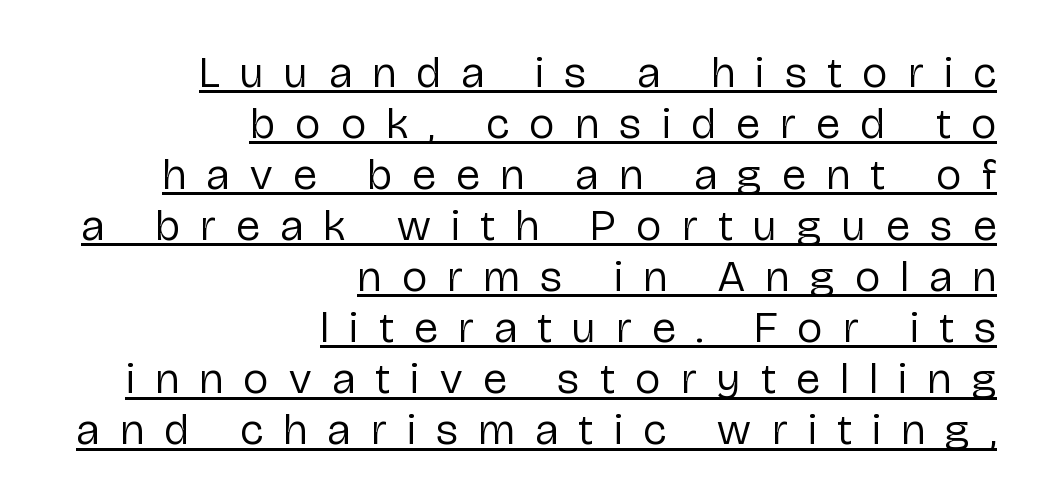
{"serif": "no", "italic": "no", "bold": "no", "weight": "regular", "width": "normal", "stroke_contrast": "low", "x_height": "medium", "monospaced": "no", "underline": "yes", "align": "right", "line_spacing_ratio": 1.16, "letter_spacing": "wide", "letter_spacing_em": 0.47, "glyph_px": 44}
